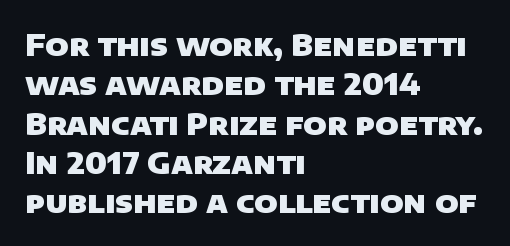
The image shows 30 px heavy sans-serif type; set left-aligned, normal line spacing (1.31x), normal letter spacing, not underlined; low stroke contrast and a large x-height.
